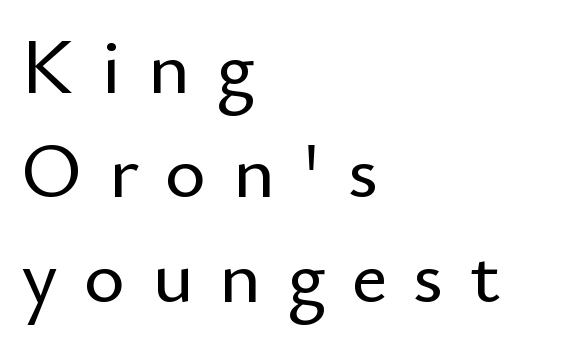
Q: Is the text italic (slanted)? A: No, it is upright.
Q: Is the typeface a serif or a sans-serif typeface? A: Sans-serif.
Q: Is the text underlined? A: No.
Q: How is the paragraph aligned? A: Left-aligned.
Q: Is the spacing between letters normal or unusually wide? A: Unusually wide.
Q: Is the spacing between lines tight, normal or loose? A: Normal.
Q: Width (condensed, normal, or wide)? A: Normal.
Q: Stroke contrast? A: Low.
Q: x-height? A: Small.
Q: Monospaced? A: No.
